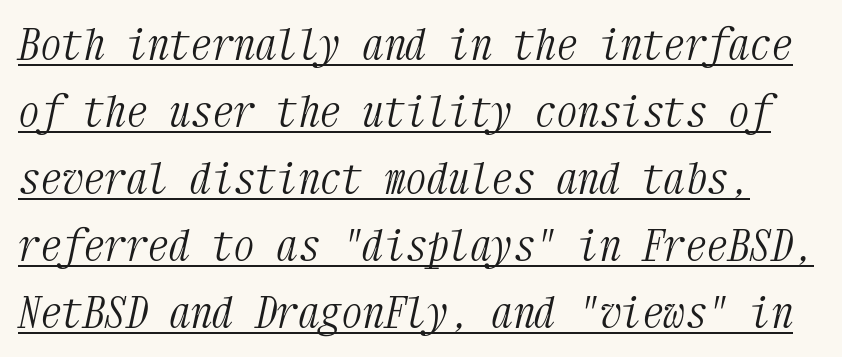
Notice how the stems are inclined rather than vertical — that's the hallmark of italics. The passage shown stacks its lines at a standard gap. Is this a heavy cut? Hardly; it is regular or lighter. Regarding serifs, this sample has them. Look at the tracking — it's just the regular setting, nothing added.
